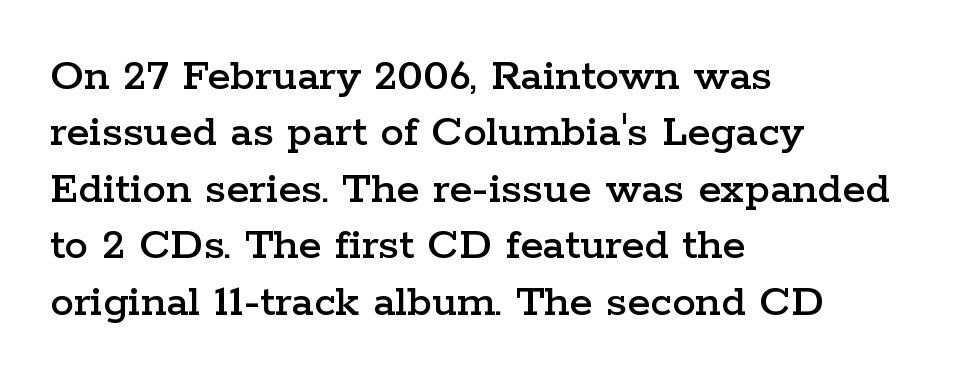
{"serif": "yes", "italic": "no", "width": "wide", "stroke_contrast": "low", "x_height": "medium", "monospaced": "no", "underline": "no", "align": "left", "line_spacing_ratio": 1.2, "letter_spacing": "normal", "letter_spacing_em": 0.0, "glyph_px": 47}
